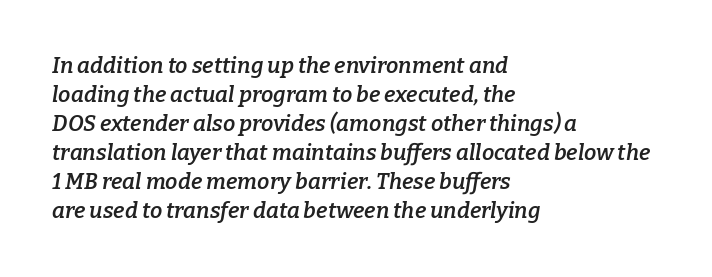
{"italic": "yes", "lean": "right", "slant_degrees": 9, "bold": "semi", "underline": "no", "align": "left", "line_spacing": "normal", "line_spacing_ratio": 1.32, "letter_spacing": "normal", "letter_spacing_em": 0.0, "glyph_px": 22}
